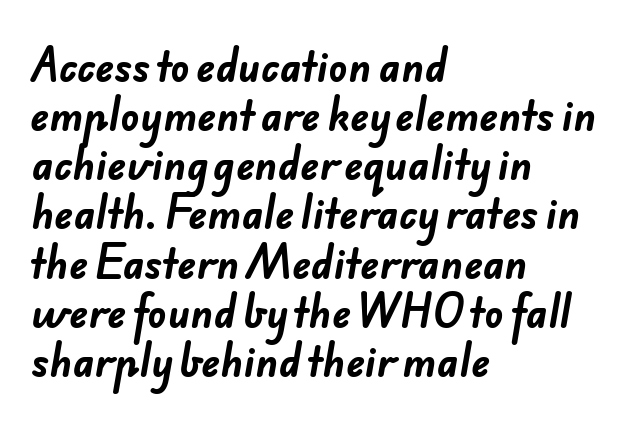
Any mark beneath the type? The region is blank. Students, note that the glyphs here touch the page at normal intervals. Observe the absence of serifs on each vertical stroke in this sample. Emphasis by weight is at full strength: bold. All the whitespace from short lines collects on the right. The face used here is proportionally spaced, like ordinary book or web type.
